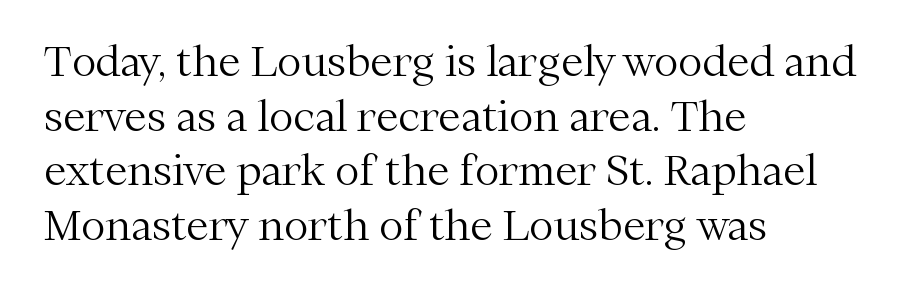
{"serif": "yes", "italic": "no", "bold": "no", "weight": "light", "width": "normal", "stroke_contrast": "medium", "x_height": "medium", "monospaced": "no", "underline": "no", "align": "left", "line_spacing": "normal", "line_spacing_ratio": 1.33, "letter_spacing": "normal", "letter_spacing_em": 0.0, "glyph_px": 41}
